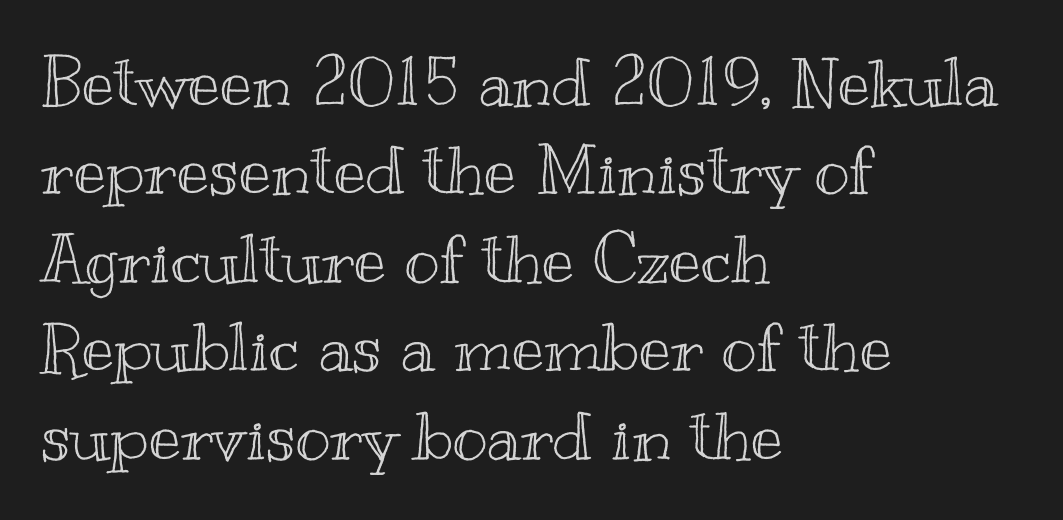
{"italic": "no", "width": "wide", "x_height": "small", "monospaced": "no", "underline": "no", "align": "left", "line_spacing": "normal", "line_spacing_ratio": 1.32, "letter_spacing": "normal", "letter_spacing_em": 0.0, "glyph_px": 67}
